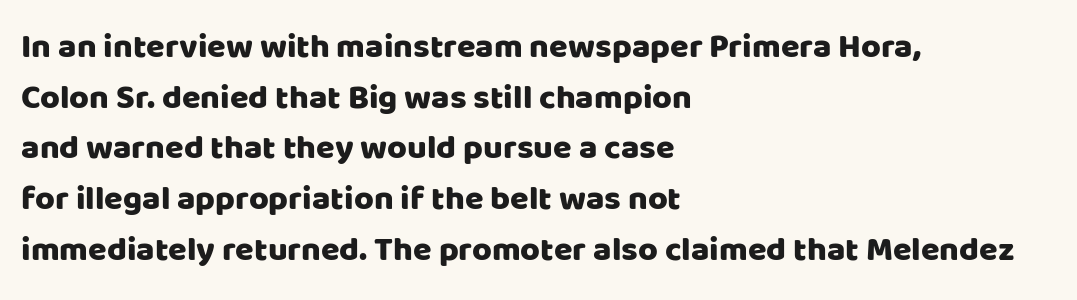
{"serif": "no", "italic": "no", "width": "normal", "stroke_contrast": "low", "x_height": "large", "monospaced": "no", "underline": "no", "align": "left", "line_spacing": "normal", "line_spacing_ratio": 1.49, "letter_spacing": "normal", "letter_spacing_em": 0.0, "glyph_px": 34}
